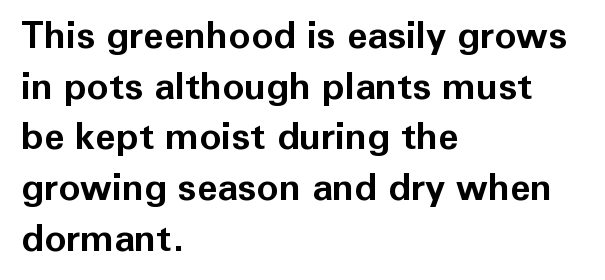
The image shows 37 px bold sans-serif type, upright; set left-aligned, normal line spacing (1.37x), normal letter spacing, not underlined; low stroke contrast and a medium x-height.
